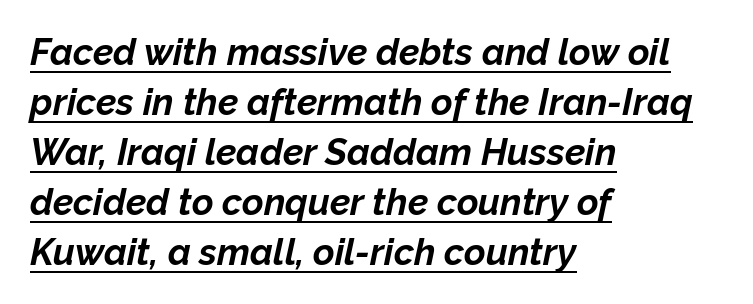
The image shows 37 px bold type, italic (leaning right); set left-aligned, normal line spacing (1.35x), normal letter spacing, underlined; low stroke contrast and a medium x-height.
